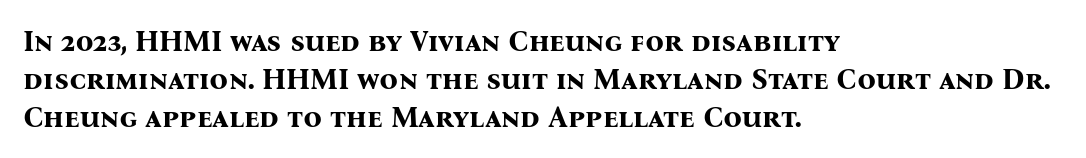
Q: Is the text bold? A: Yes.
Q: Is the text italic (slanted)? A: No, it is upright.
Q: Is the typeface a serif or a sans-serif typeface? A: Serif.
Q: Is the text underlined? A: No.
Q: How is the paragraph aligned? A: Left-aligned.
Q: Is the spacing between letters normal or unusually wide? A: Normal.
Q: Is the spacing between lines tight, normal or loose? A: Normal.
Q: Width (condensed, normal, or wide)? A: Normal.
Q: Stroke contrast? A: Medium.
Q: x-height? A: Medium.
Q: Monospaced? A: No.
